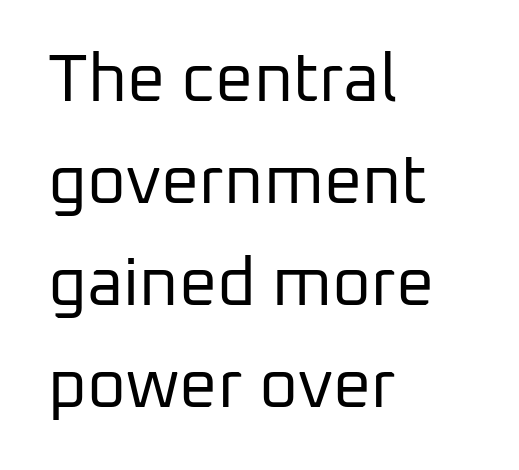
Is the stroke heavy? The answer is a plain regular-or-lighter. Bare-footed words on every line. Font category for this specimen: sans-serif. Left-aligned paragraph, ragged on the right. Spacing verdict: proportional, widths tailored to each character. Tracking value appears to be zero — textbook default spacing.
